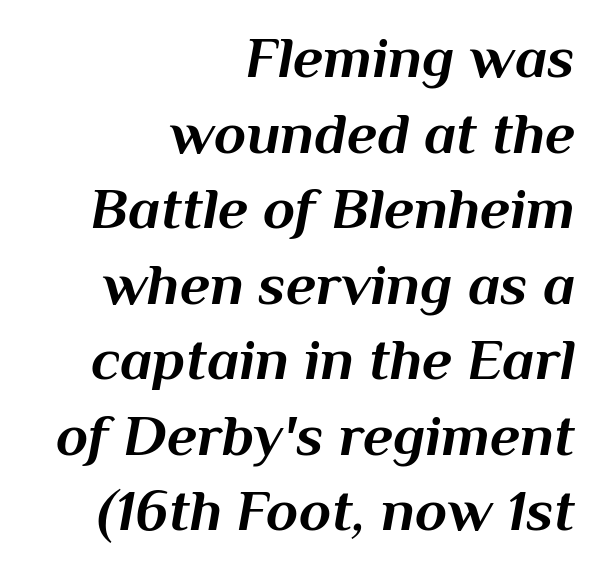
{"italic": "yes", "lean": "right", "slant_degrees": 10, "bold": "yes", "weight": "bold", "width": "normal", "stroke_contrast": "medium", "x_height": "medium", "monospaced": "no", "underline": "no", "align": "right", "line_spacing": "normal", "line_spacing_ratio": 1.28, "letter_spacing": "normal", "letter_spacing_em": 0.0, "glyph_px": 59}
